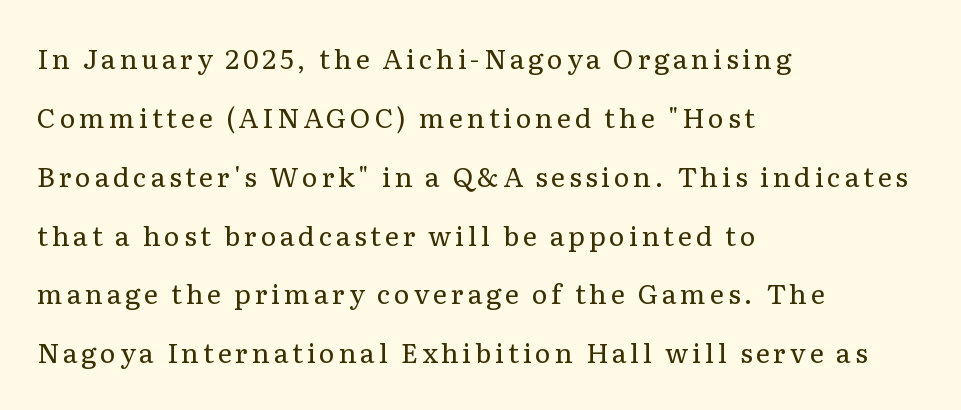
{"italic": "no", "bold": "no", "underline": "no", "align": "left", "line_spacing": "loose", "line_spacing_ratio": 2.18, "glyph_px": 27}
